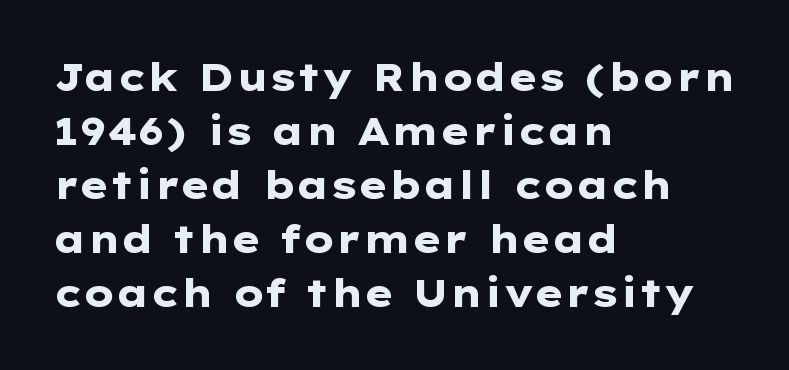
{"serif": "no", "italic": "no", "bold": "yes", "weight": "heavy", "width": "wide", "stroke_contrast": "low", "x_height": "medium", "monospaced": "no", "underline": "no", "align": "left", "line_spacing": "normal", "line_spacing_ratio": 1.42, "letter_spacing": "normal", "letter_spacing_em": 0.0, "glyph_px": 38}
